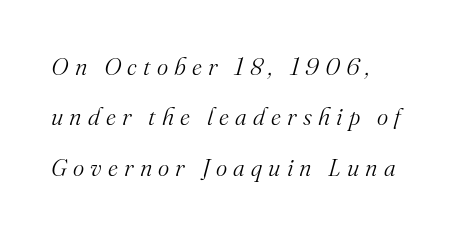
Q: Is the text bold? A: No.
Q: Is the text italic (slanted)? A: Yes, it leans right by about 16 degrees.
Q: Is the text underlined? A: No.
Q: How is the paragraph aligned? A: Left-aligned.
Q: Is the spacing between letters normal or unusually wide? A: Unusually wide.
Q: Is the spacing between lines tight, normal or loose? A: Loose.
